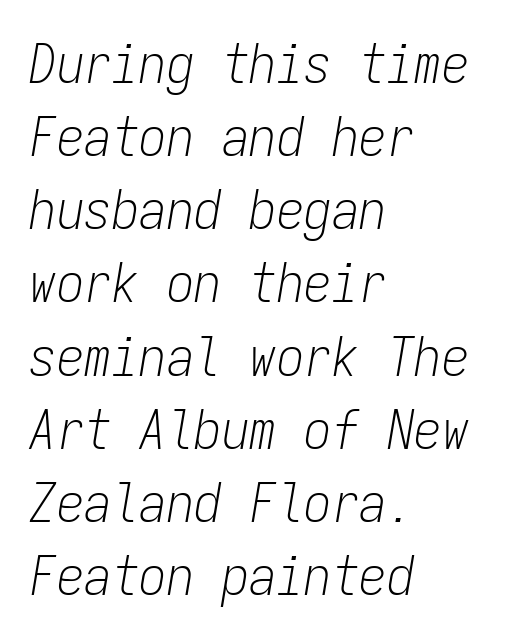
Q: Is the text bold? A: No.
Q: Is the text italic (slanted)? A: Yes, it leans right by about 9 degrees.
Q: Is the text underlined? A: No.
Q: How is the paragraph aligned? A: Left-aligned.
Q: Is the spacing between letters normal or unusually wide? A: Normal.
Q: Is the spacing between lines tight, normal or loose? A: Normal.
Q: Width (condensed, normal, or wide)? A: Condensed.
Q: Stroke contrast? A: Low.
Q: x-height? A: Medium.
Q: Monospaced? A: Yes.
